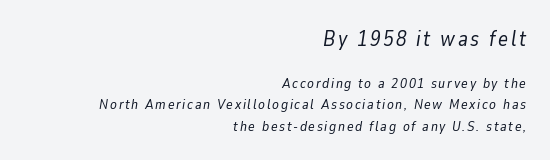
Q: Is the text bold? A: No.
Q: Is the text italic (slanted)? A: Yes, it leans right by about 9 degrees.
Q: Is the text underlined? A: No.
Q: How is the paragraph aligned? A: Right-aligned.
Q: Is the spacing between lines tight, normal or loose? A: Normal.
Q: Which block of text is set in a larger size, the first (top) or the second (bottom)? A: The first (top) one.
